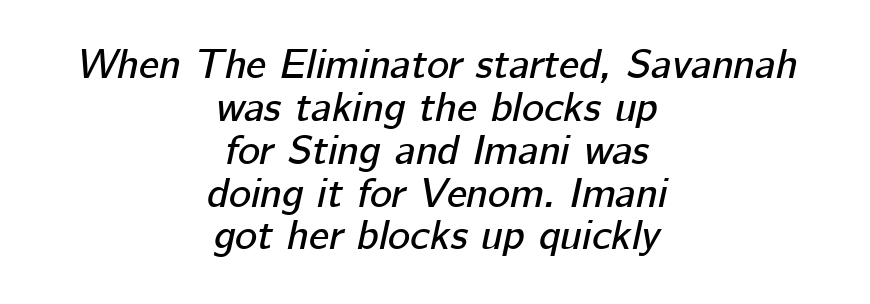
{"italic": "yes", "lean": "right", "slant_degrees": 12, "width": "normal", "stroke_contrast": "low", "x_height": "medium", "monospaced": "no", "underline": "no", "align": "center", "line_spacing": "tight", "line_spacing_ratio": 1.02, "letter_spacing": "normal", "letter_spacing_em": 0.0, "glyph_px": 42}
